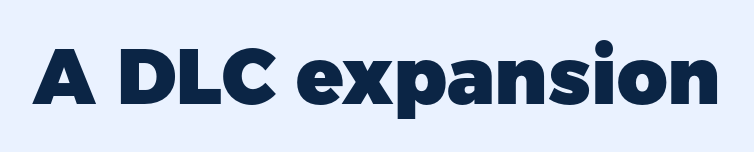
The image shows 78 px heavy sans-serif type, upright; set normal letter spacing, not underlined; low stroke contrast and a medium x-height.
